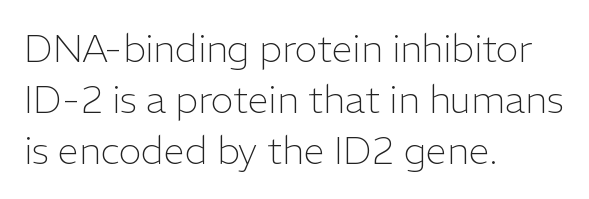
The image shows 38 px light sans-serif type, upright; set left-aligned, normal line spacing (1.34x), normal letter spacing, not underlined; low stroke contrast and a medium x-height.
